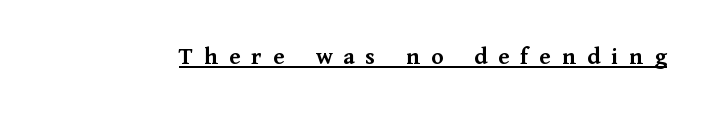
The image shows 25 px bold type, upright; set unusually wide letter spacing (+0.44 em), underlined.
